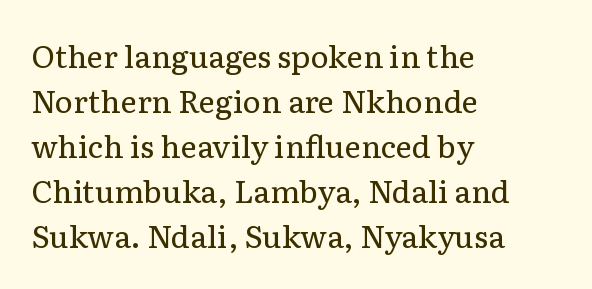
Q: Is the text bold? A: No.
Q: Is the text italic (slanted)? A: No, it is upright.
Q: Is the typeface a serif or a sans-serif typeface? A: Serif.
Q: Is the text underlined? A: No.
Q: How is the paragraph aligned? A: Left-aligned.
Q: Is the spacing between letters normal or unusually wide? A: Normal.
Q: Is the spacing between lines tight, normal or loose? A: Normal.
Q: Width (condensed, normal, or wide)? A: Normal.
Q: Stroke contrast? A: Low.
Q: x-height? A: Medium.
Q: Monospaced? A: No.
